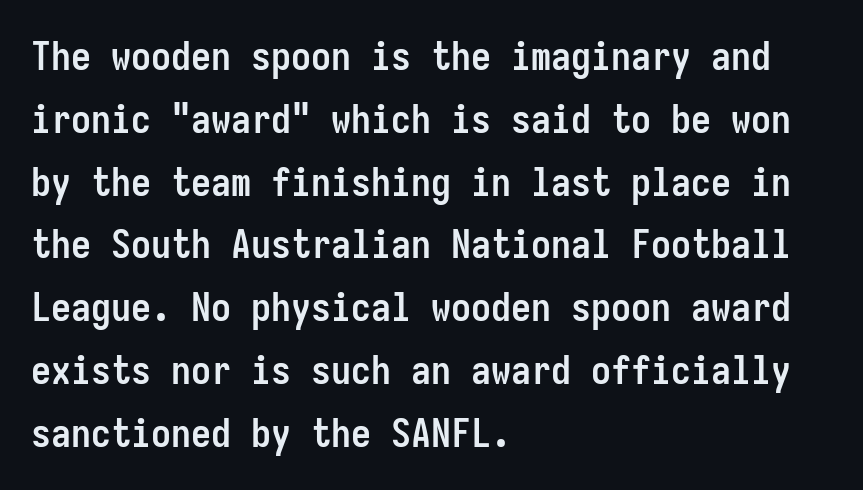
{"serif": "no", "italic": "no", "bold": "yes", "weight": "semibold", "width": "condensed", "stroke_contrast": "low", "x_height": "medium", "monospaced": "yes", "underline": "no", "align": "left", "line_spacing": "normal", "line_spacing_ratio": 1.57, "letter_spacing": "normal", "letter_spacing_em": 0.0, "glyph_px": 40}
